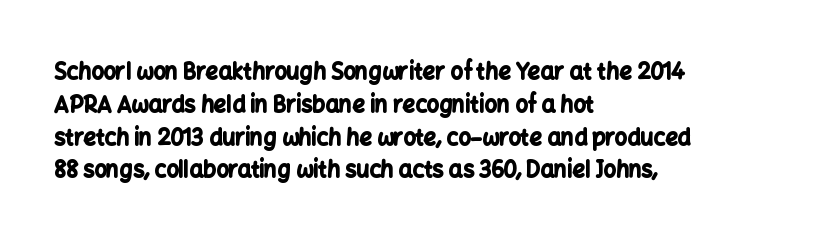
Nobody touched the tracking dial on this one. Alignment: flush left. Tall strokes in this sample are plumb rather than angled. Weight: bold.
